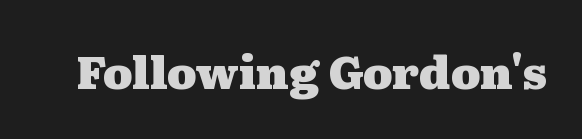
Default kerning and tracking; the words read as compact shapes. Character widths vary here, with narrow letters taking less room than wide ones. Note: serifs present on the glyphs. Ordinary non-slanted type is in use. Underlining? Definitely not there.
